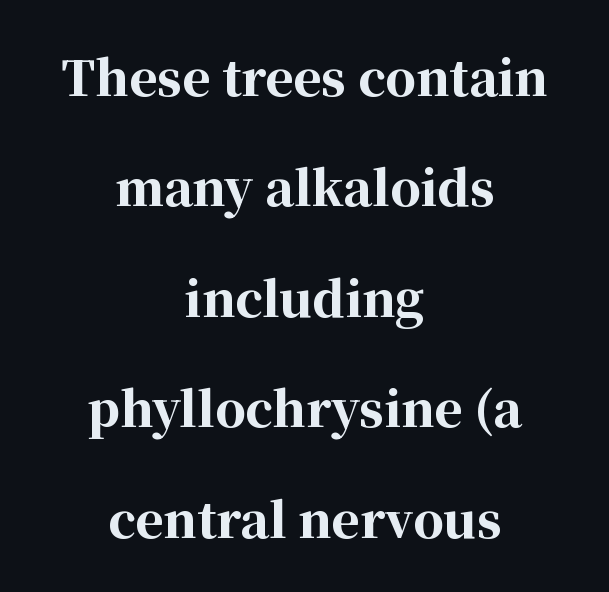
One glance says open: line gaps are wider than usual. Is this a fixed-width face? No — the glyphs have proportional, varying widths. Do the letters lean? They stand straight. The characters display serif detailing at their extremities. This is heavy type, rendered in bold.
